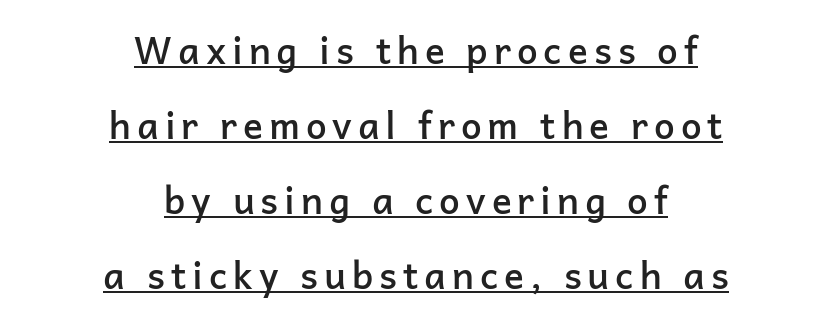
Q: Is the text bold? A: Semi-bold.
Q: Is the text italic (slanted)? A: No, it is upright.
Q: Is the typeface a serif or a sans-serif typeface? A: Sans-serif.
Q: Is the text underlined? A: Yes.
Q: How is the paragraph aligned? A: Centered.
Q: Is the spacing between lines tight, normal or loose? A: Loose.
Q: Width (condensed, normal, or wide)? A: Normal.
Q: Stroke contrast? A: Low.
Q: x-height? A: Medium.
Q: Monospaced? A: No.
